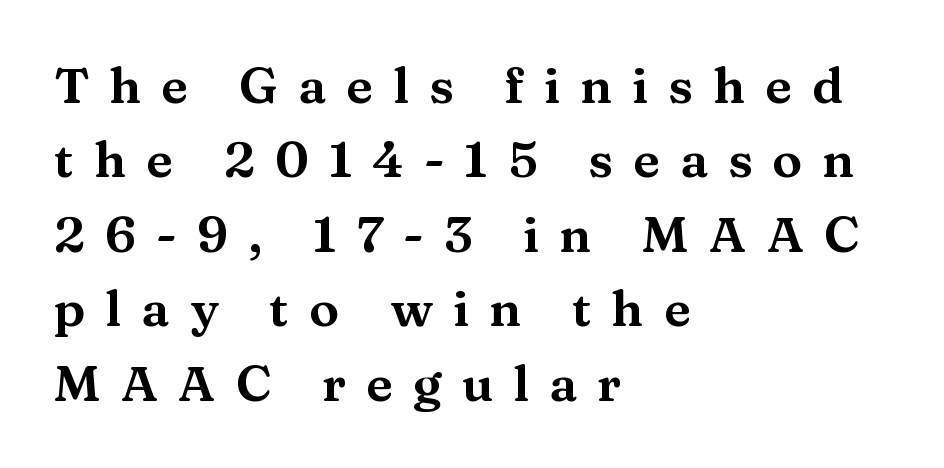
The passage is arranged the way most books set body copy — flush left. What's the leading like? Ordinary, nothing unusual. Serifs: yes, visible at the terminals of the letterforms. In terms of letterspacing, this is a distinctly airy, spread setting.
